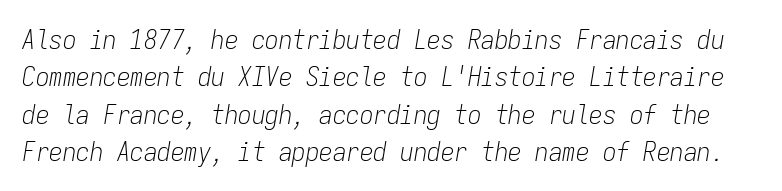
{"italic": "yes", "lean": "right", "slant_degrees": 9, "bold": "no", "underline": "no", "line_spacing": "normal", "line_spacing_ratio": 1.38, "letter_spacing": "normal", "letter_spacing_em": 0.0, "glyph_px": 27}
